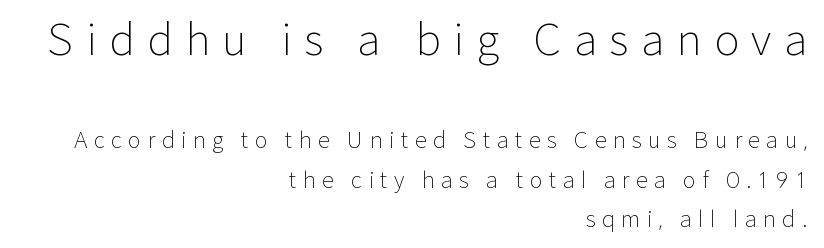
{"serif": "no", "italic": "no", "bold": "no", "weight": "light", "width": "normal", "stroke_contrast": "low", "x_height": "medium", "monospaced": "no", "underline": "no", "align": "right", "line_spacing_ratio": 1.79, "letter_spacing": "wide", "letter_spacing_em": 0.29, "larger_block": "first", "size_ratio": 1.95, "glyph_px": 43}
